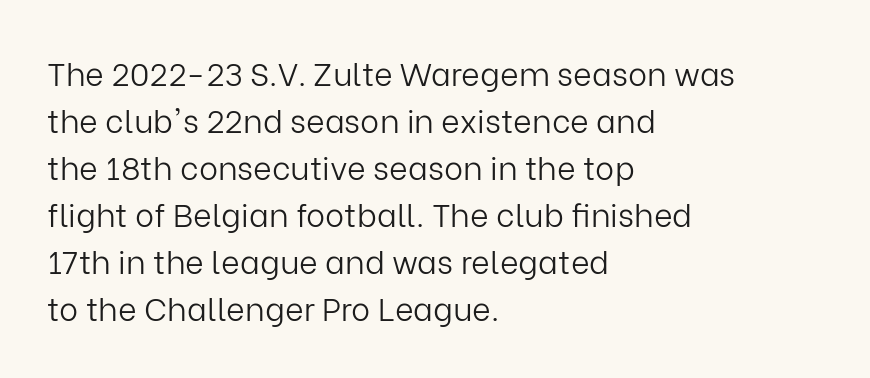
Q: Is the text bold? A: No.
Q: Is the text italic (slanted)? A: No, it is upright.
Q: Is the typeface a serif or a sans-serif typeface? A: Sans-serif.
Q: Is the text underlined? A: No.
Q: How is the paragraph aligned? A: Left-aligned.
Q: Is the spacing between letters normal or unusually wide? A: Normal.
Q: Is the spacing between lines tight, normal or loose? A: Normal.
Q: Width (condensed, normal, or wide)? A: Normal.
Q: Stroke contrast? A: Low.
Q: x-height? A: Medium.
Q: Monospaced? A: No.
